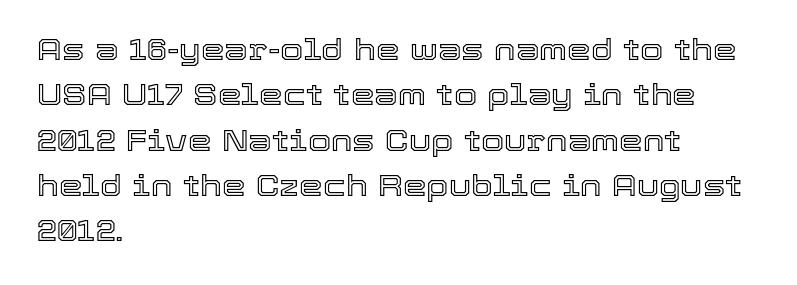
The image shows 30 px text type, upright; set left-aligned, normal line spacing (1.51x), normal letter spacing, not underlined; a medium x-height.
